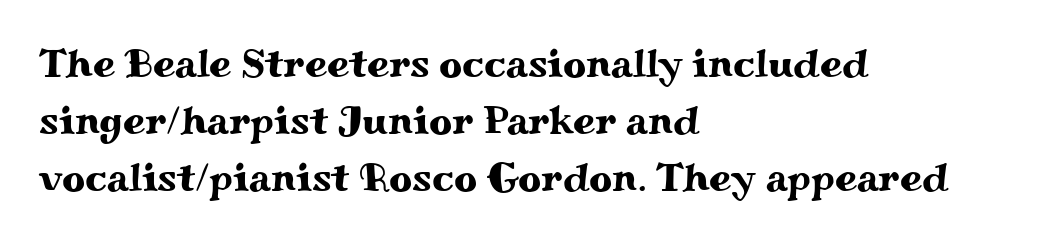
Q: Is the text italic (slanted)? A: No, it is upright.
Q: Is the typeface a serif or a sans-serif typeface? A: Serif.
Q: Is the text underlined? A: No.
Q: How is the paragraph aligned? A: Left-aligned.
Q: Is the spacing between letters normal or unusually wide? A: Normal.
Q: Is the spacing between lines tight, normal or loose? A: Normal.
Q: Width (condensed, normal, or wide)? A: Wide.
Q: Stroke contrast? A: Medium.
Q: x-height? A: Small.
Q: Monospaced? A: No.
